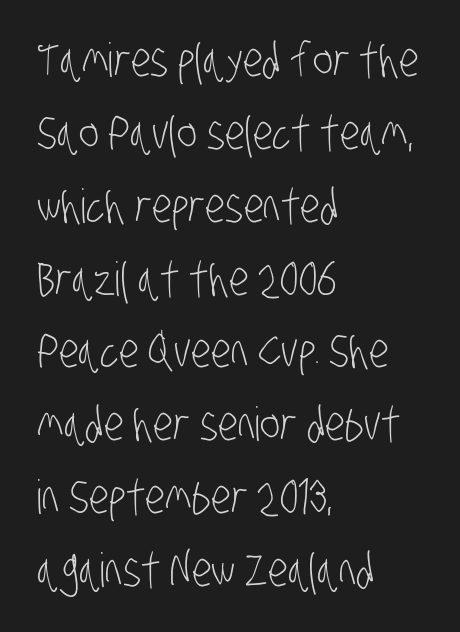
Visually the block forms a straight wall on the left and a jagged coastline on the right. Heaviness? Minimal to ordinary, like unemphasized prose. Proportional: the letters do not fall into vertical columns. The passage shown is not underscored anywhere. How would I describe the line gaps? Plain and ordinary. The type is set solid horizontally, with unmodified tracking.
